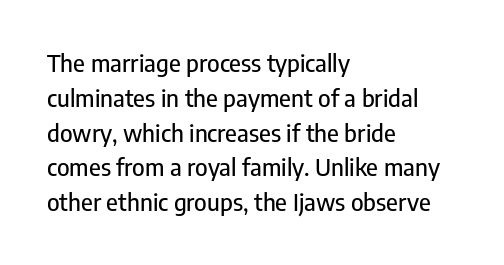
The image shows 24 px text type, upright; set left-aligned, normal line spacing (1.45x), normal letter spacing, not underlined.
